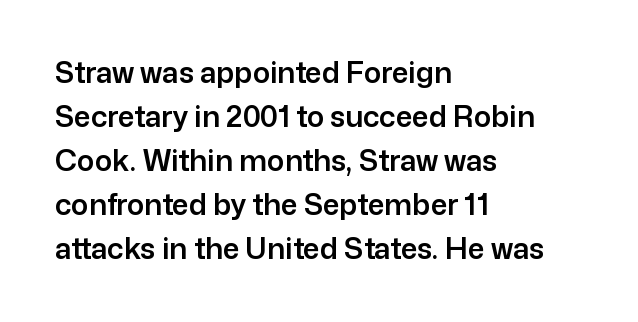
{"serif": "no", "italic": "no", "width": "normal", "stroke_contrast": "low", "x_height": "medium", "monospaced": "no", "underline": "no", "align": "left", "line_spacing": "normal", "line_spacing_ratio": 1.52, "letter_spacing": "normal", "letter_spacing_em": 0.0, "glyph_px": 29}
